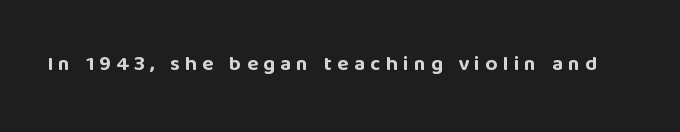
Honestly, there is no underline to notice here at all. Italic: no, the glyphs are upright roman. This rendering widens character spacing well past its baseline value. You'd pick this weight for a headline — it's a proper bold.
